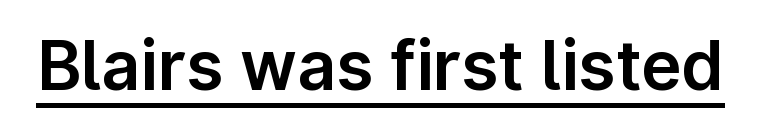
{"serif": "no", "italic": "no", "width": "normal", "stroke_contrast": "low", "x_height": "medium", "monospaced": "no", "underline": "yes", "letter_spacing": "normal", "letter_spacing_em": 0.0, "glyph_px": 68}
